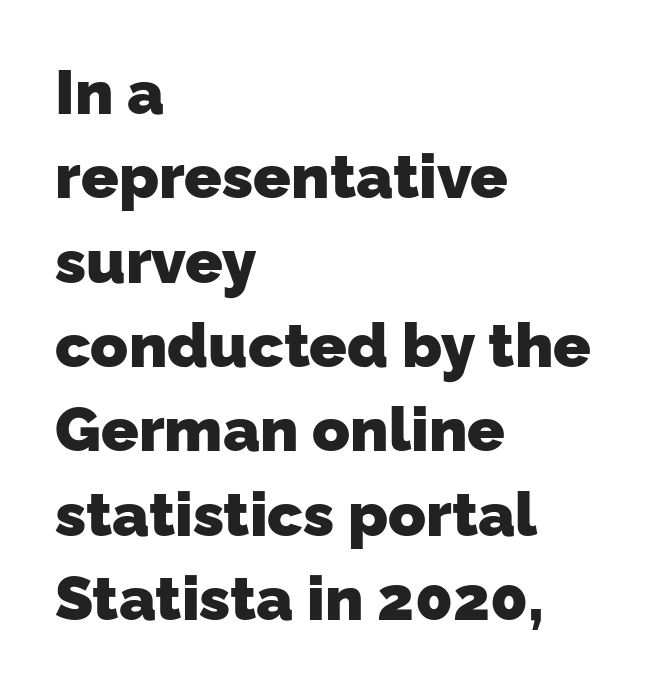
The image shows 62 px heavy sans-serif type; set left-aligned, normal line spacing (1.36x), normal letter spacing, not underlined; low stroke contrast and a medium x-height.
